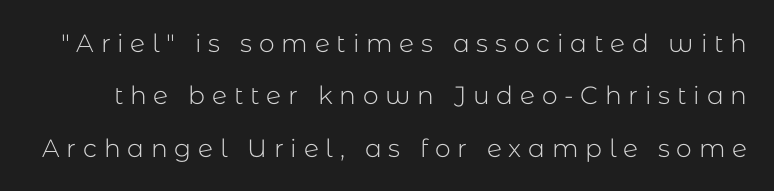
The image shows 25 px text type, upright; set loose line spacing (2.1x), unusually wide letter spacing (+0.27 em), not underlined.
